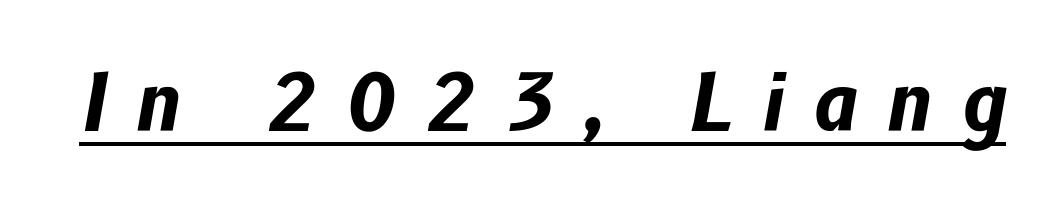
{"italic": "yes", "lean": "right", "slant_degrees": 10, "bold": "yes", "weight": "bold", "width": "normal", "stroke_contrast": "low", "x_height": "medium", "monospaced": "no", "underline": "yes", "letter_spacing": "wide", "letter_spacing_em": 0.37, "glyph_px": 78}
